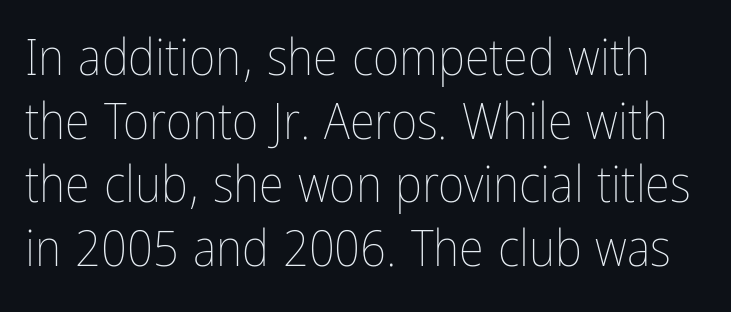
{"italic": "no", "bold": "no", "weight": "thin", "width": "condensed", "stroke_contrast": "low", "x_height": "medium", "monospaced": "no", "underline": "no", "line_spacing": "normal", "line_spacing_ratio": 1.25, "letter_spacing": "normal", "letter_spacing_em": 0.0, "glyph_px": 51}
